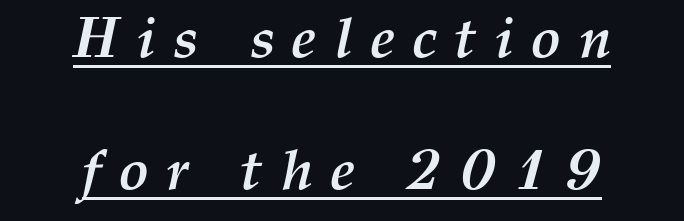
{"italic": "yes", "lean": "right", "slant_degrees": 12, "bold": "yes", "weight": "semibold", "width": "normal", "stroke_contrast": "medium", "x_height": "medium", "monospaced": "no", "underline": "yes", "align": "center", "line_spacing": "loose", "line_spacing_ratio": 2.31, "letter_spacing": "wide", "letter_spacing_em": 0.3, "glyph_px": 57}
